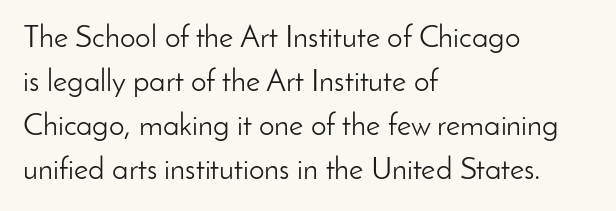
Check under the words: just untouched page. Reading down the column, the eye jumps a familiar distance to each next line. Look at the bottom of the vertical strokes: they stop flat, with no serifs. The setting favours the left margin, as ordinary paragraphs usually do.
